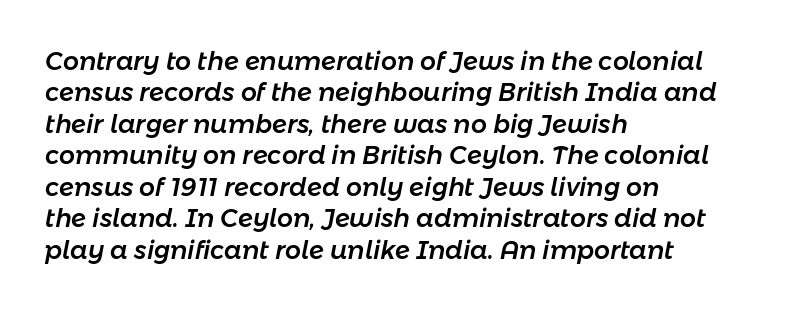
How are the letters spaced? Ordinarily, with no added tracking. Each new line begins a customary step beneath the previous one. The strip under each line holds only bare page. Typeset ragged right — the left edge is the straight one.
